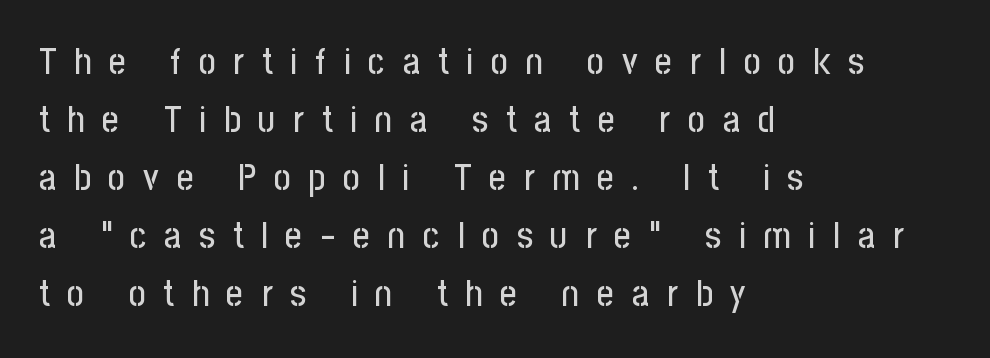
{"serif": "no", "italic": "no", "width": "condensed", "stroke_contrast": "low", "x_height": "medium", "monospaced": "no", "underline": "no", "align": "left", "line_spacing": "normal", "line_spacing_ratio": 1.57, "letter_spacing": "wide", "letter_spacing_em": 0.48, "glyph_px": 37}
